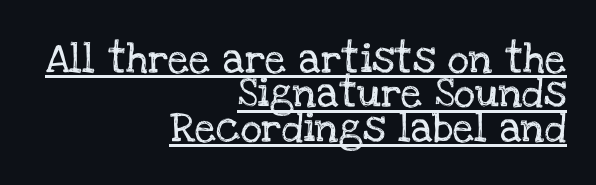
The image shows 30 px serif type, upright; set right-aligned, tight line spacing (1.15x), normal letter spacing, underlined; low stroke contrast and a large x-height.
